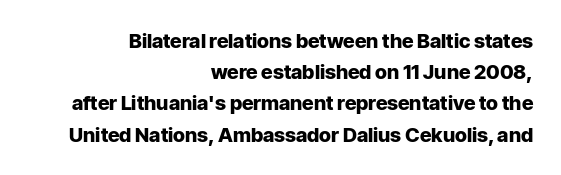
{"italic": "no", "bold": "yes", "underline": "no", "align": "right", "line_spacing": "normal", "line_spacing_ratio": 1.56, "letter_spacing": "normal", "letter_spacing_em": 0.0, "glyph_px": 20}
